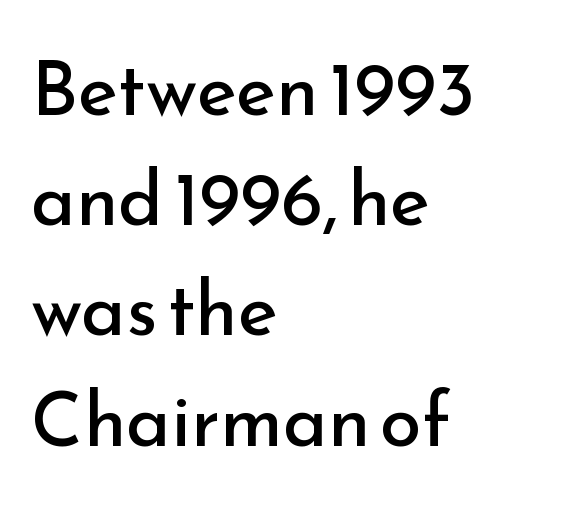
Q: Is the text bold? A: No.
Q: Is the text italic (slanted)? A: No, it is upright.
Q: Is the typeface a serif or a sans-serif typeface? A: Sans-serif.
Q: Is the text underlined? A: No.
Q: How is the paragraph aligned? A: Left-aligned.
Q: Is the spacing between letters normal or unusually wide? A: Normal.
Q: Is the spacing between lines tight, normal or loose? A: Normal.
Q: Width (condensed, normal, or wide)? A: Normal.
Q: Stroke contrast? A: Low.
Q: x-height? A: Small.
Q: Monospaced? A: No.
